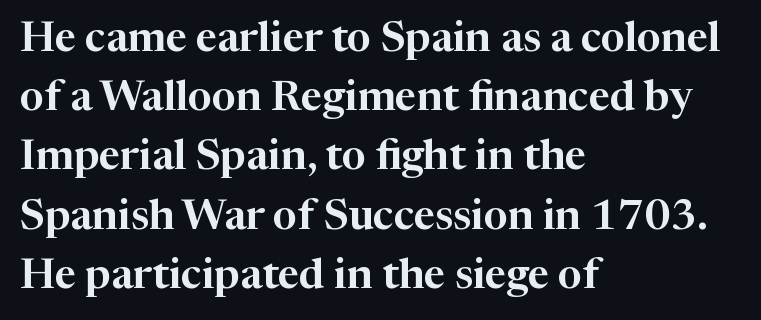
The area under the type is left untouched. Each letter's strokes conclude with small projecting serifs. This block has exactly the height ordinary leading produces. The type sits square on the baseline with zero lean. No extra tracking has been applied to these lines.
